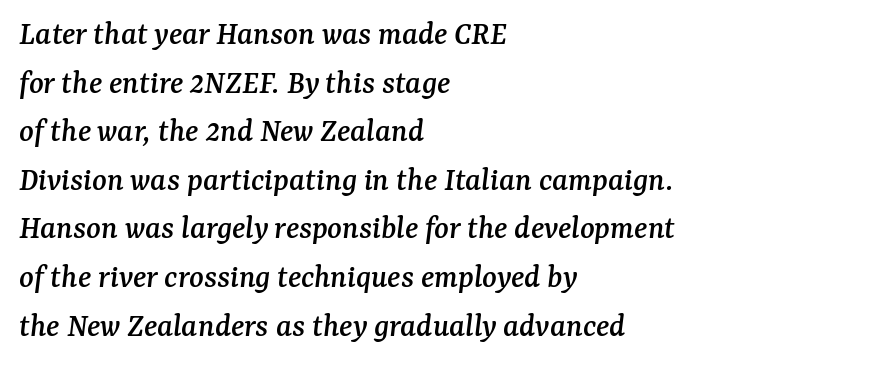
{"serif": "yes", "italic": "yes", "lean": "right", "slant_degrees": 7, "width": "normal", "stroke_contrast": "medium", "x_height": "medium", "monospaced": "no", "underline": "no", "align": "left", "line_spacing": "normal", "line_spacing_ratio": 1.43, "letter_spacing": "normal", "letter_spacing_em": 0.0, "glyph_px": 34}
